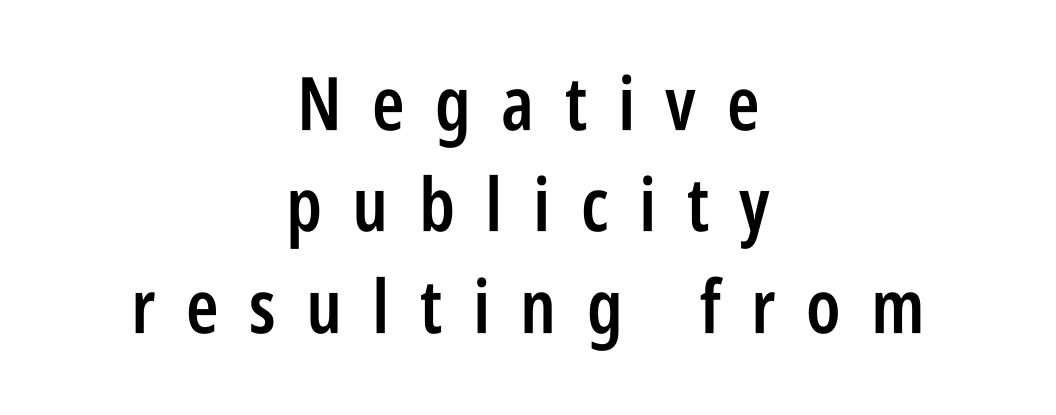
The image shows 74 px semibold, condensed sans-serif type, upright; set centered, normal line spacing (1.37x), unusually wide letter spacing (+0.41 em), not underlined; low stroke contrast and a large x-height.
